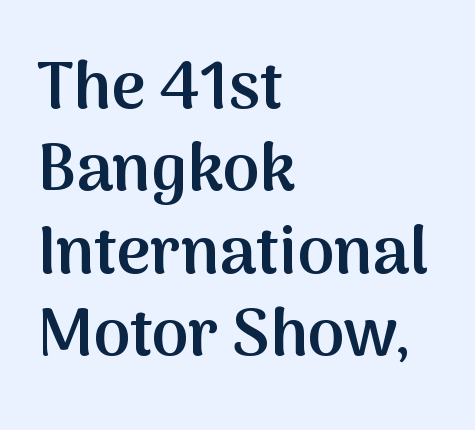
The image shows 66 px semibold sans-serif type, upright; set left-aligned, normal line spacing (1.25x), normal letter spacing, not underlined; medium stroke contrast and a medium x-height.
